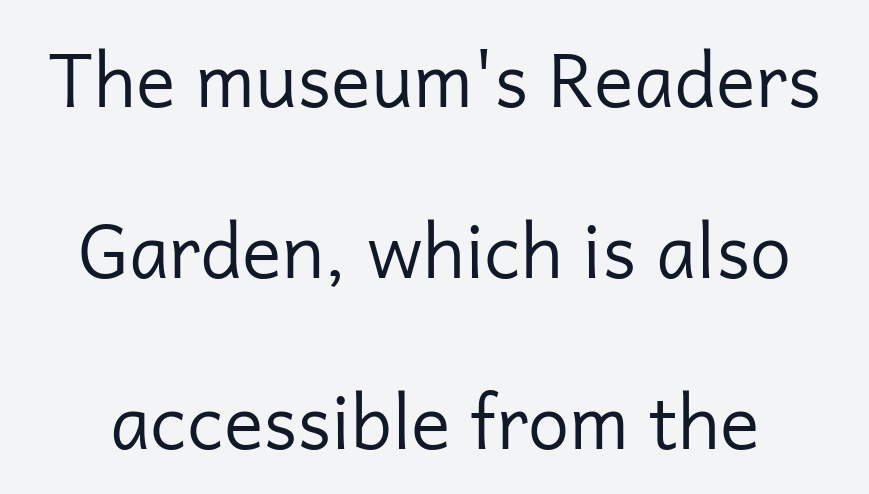
{"serif": "no", "italic": "no", "bold": "no", "weight": "regular", "width": "normal", "stroke_contrast": "low", "x_height": "medium", "monospaced": "no", "underline": "no", "line_spacing": "loose", "line_spacing_ratio": 2.31, "letter_spacing": "normal", "letter_spacing_em": 0.0, "glyph_px": 74}
